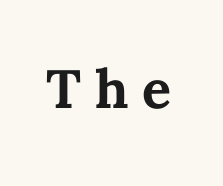
The type sits square on the baseline with zero lean. A full-strength bold gives these letters their thick strokes. Display-style spreading of the glyphs; the letterfit is very open. Think of a printed novel: that variable character pitch is what you see here.
